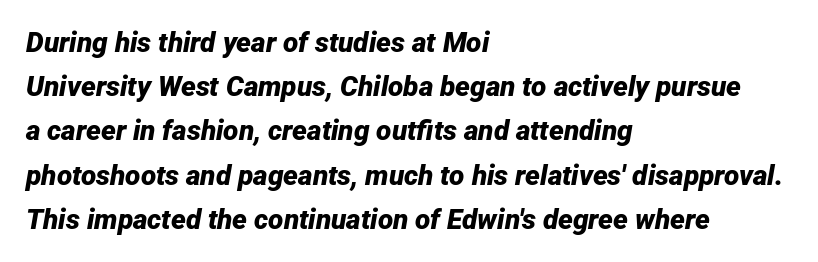
Lines of text with bare space underneath. This sample has the flowing, uneven cadence of proportional lettering. The leading is moderate, giving the passage an even texture. Observe the ordinary spacing: letters are neighbours, not strangers.
